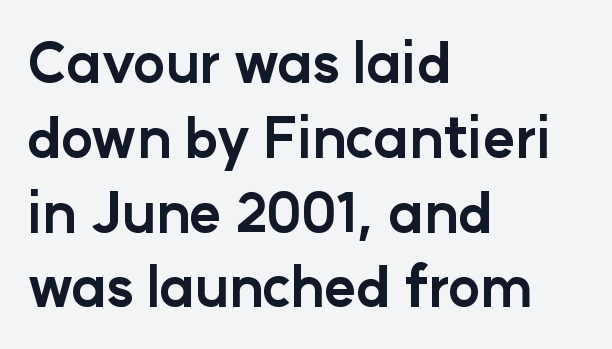
Is this a fixed-width face? No — the glyphs have proportional, varying widths. As a designer I'd log this as weight 700, bold. This is the regular roman posture of the typeface. Whoever set this chose a conventional vertical rhythm.
